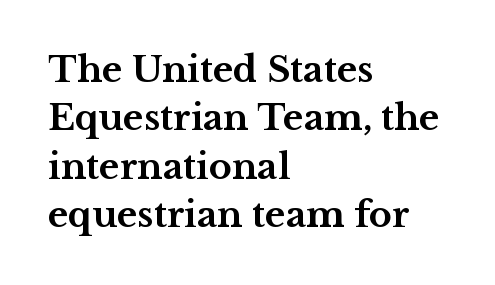
{"serif": "yes", "italic": "no", "bold": "yes", "weight": "bold", "width": "wide", "stroke_contrast": "medium", "x_height": "medium", "monospaced": "no", "underline": "no", "align": "left", "line_spacing": "normal", "line_spacing_ratio": 1.38, "letter_spacing": "normal", "letter_spacing_em": 0.0, "glyph_px": 35}
